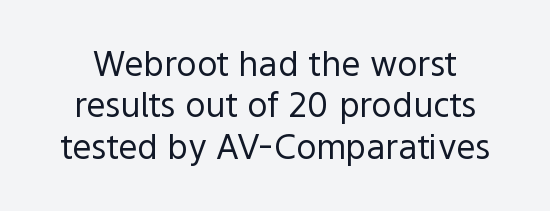
Decoration check: the copy has no underline. Character widths vary here, with narrow letters taking less room than wide ones. Observe the absence of serifs on each vertical stroke in this sample. Is there any slant? The stems are plumb. This is not heavy type; no bold has been used.
